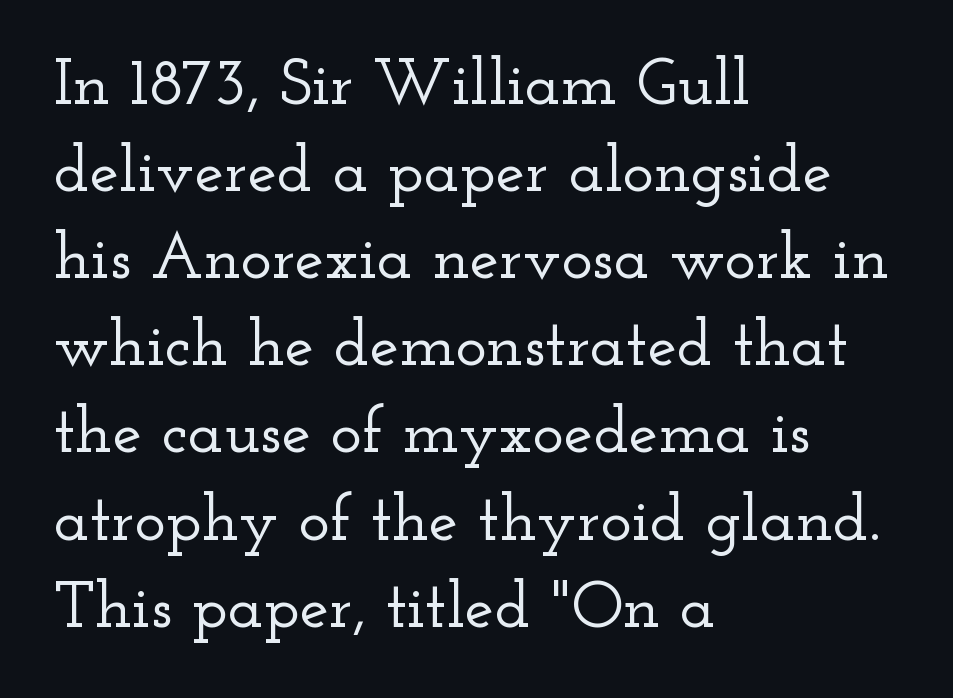
Q: Is the text italic (slanted)? A: No, it is upright.
Q: Is the typeface a serif or a sans-serif typeface? A: Serif.
Q: Is the text underlined? A: No.
Q: How is the paragraph aligned? A: Left-aligned.
Q: Is the spacing between letters normal or unusually wide? A: Normal.
Q: Is the spacing between lines tight, normal or loose? A: Normal.
Q: Width (condensed, normal, or wide)? A: Wide.
Q: Stroke contrast? A: Low.
Q: x-height? A: Small.
Q: Monospaced? A: No.
